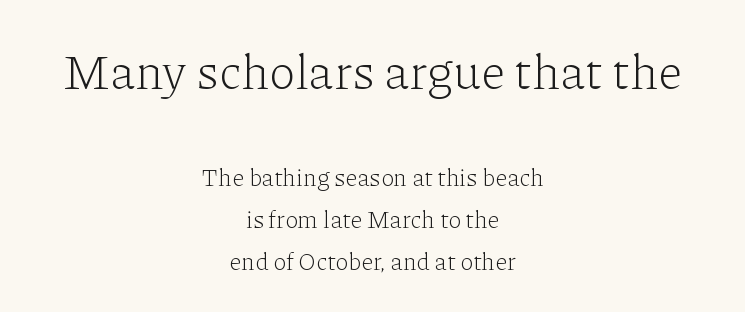
Q: Is the text bold? A: No.
Q: Is the text italic (slanted)? A: No, it is upright.
Q: Is the typeface a serif or a sans-serif typeface? A: Serif.
Q: Is the text underlined? A: No.
Q: How is the paragraph aligned? A: Centered.
Q: Is the spacing between letters normal or unusually wide? A: Normal.
Q: Which block of text is set in a larger size, the first (top) or the second (bottom)? A: The first (top) one.
Q: Width (condensed, normal, or wide)? A: Normal.
Q: Stroke contrast? A: Low.
Q: x-height? A: Medium.
Q: Monospaced? A: No.
